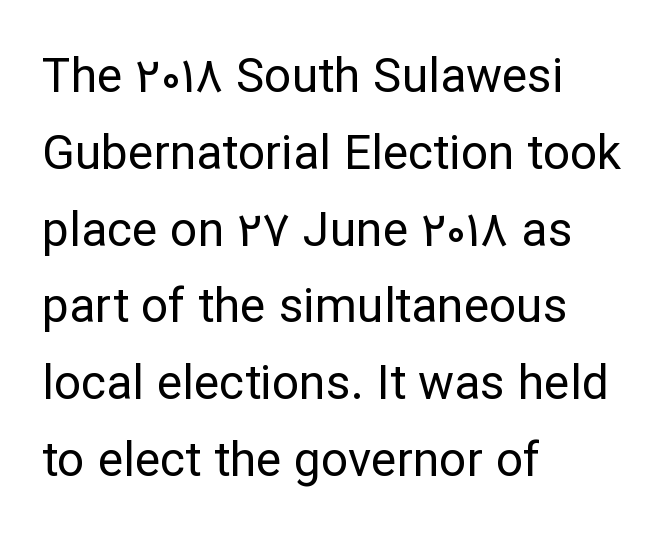
{"serif": "no", "italic": "no", "bold": "no", "weight": "regular", "width": "normal", "stroke_contrast": "low", "x_height": "medium", "monospaced": "no", "underline": "no", "align": "left", "line_spacing": "normal", "line_spacing_ratio": 1.6, "letter_spacing": "normal", "letter_spacing_em": 0.0, "glyph_px": 48}
